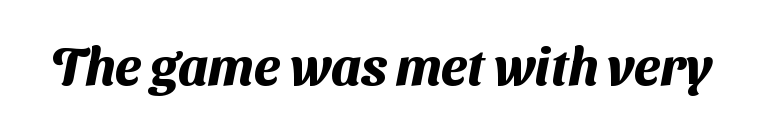
Q: Is the text bold? A: Yes.
Q: Is the typeface a serif or a sans-serif typeface? A: Sans-serif.
Q: Is the text underlined? A: No.
Q: Is the spacing between letters normal or unusually wide? A: Normal.
Q: Width (condensed, normal, or wide)? A: Normal.
Q: Stroke contrast? A: Medium.
Q: x-height? A: Medium.
Q: Monospaced? A: No.
